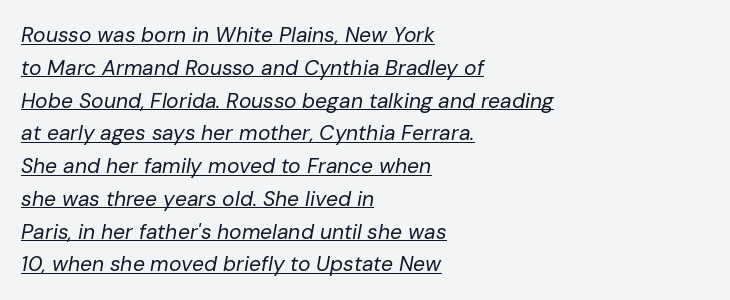
Q: Is the text bold? A: No.
Q: Is the text italic (slanted)? A: Yes, it leans right by about 10 degrees.
Q: Is the text underlined? A: Yes.
Q: How is the paragraph aligned? A: Left-aligned.
Q: Is the spacing between letters normal or unusually wide? A: Normal.
Q: Is the spacing between lines tight, normal or loose? A: Normal.
